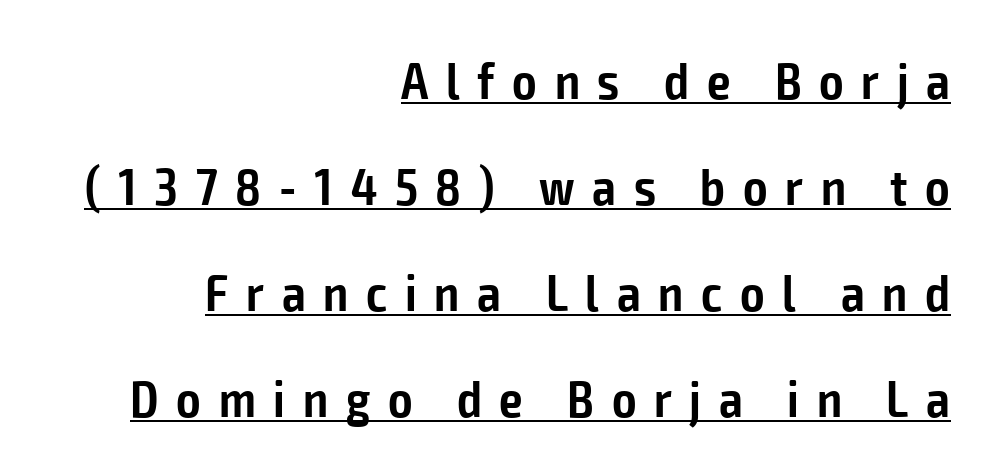
{"serif": "no", "italic": "no", "bold": "semi", "weight": "semibold", "width": "condensed", "stroke_contrast": "low", "x_height": "medium", "monospaced": "no", "underline": "yes", "align": "right", "line_spacing": "loose", "line_spacing_ratio": 2.04, "letter_spacing": "wide", "letter_spacing_em": 0.34, "glyph_px": 52}
